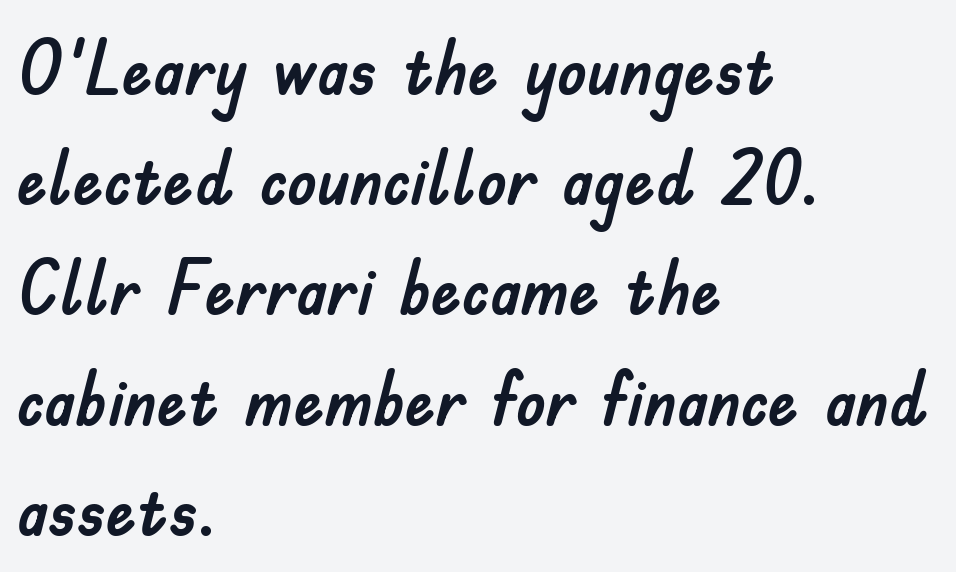
{"serif": "no", "width": "normal", "stroke_contrast": "low", "x_height": "small", "monospaced": "no", "underline": "no", "align": "left", "line_spacing": "normal", "line_spacing_ratio": 1.45, "letter_spacing": "normal", "letter_spacing_em": 0.0, "glyph_px": 76}
